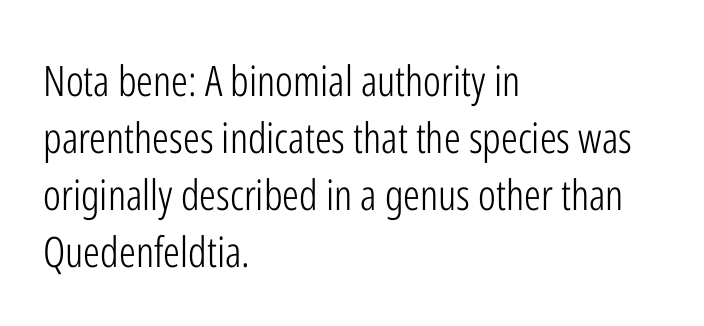
Q: Is the text bold? A: No.
Q: Is the text italic (slanted)? A: No, it is upright.
Q: Is the typeface a serif or a sans-serif typeface? A: Sans-serif.
Q: Is the text underlined? A: No.
Q: How is the paragraph aligned? A: Left-aligned.
Q: Is the spacing between letters normal or unusually wide? A: Normal.
Q: Is the spacing between lines tight, normal or loose? A: Normal.
Q: Width (condensed, normal, or wide)? A: Condensed.
Q: Stroke contrast? A: Low.
Q: x-height? A: Medium.
Q: Monospaced? A: No.
